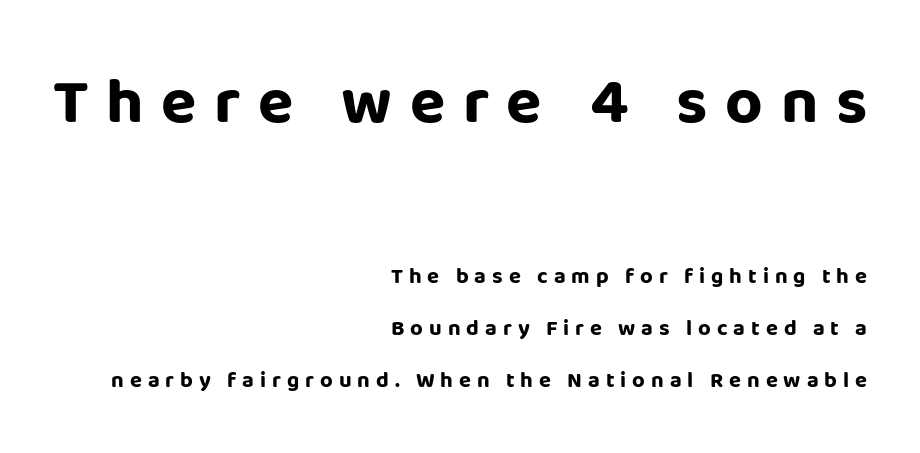
The image shows 65 px bold sans-serif type, upright; set right-aligned, loose line spacing (2.37x), unusually wide letter spacing (+0.27 em), not underlined; the first (top) block is 2.95x larger; low stroke contrast and a large x-height.
